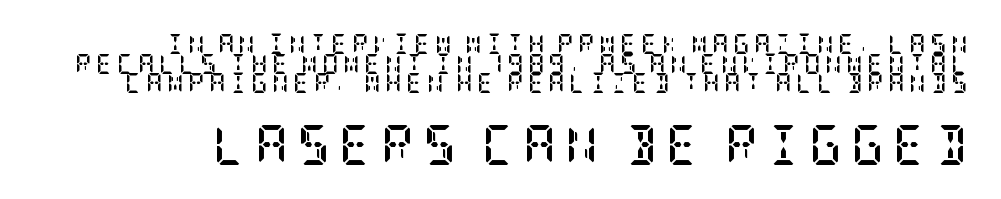
The image shows 40 px semibold, condensed serif type, upright; set tight line spacing (0.98x), unusually wide letter spacing (+0.23 em), not underlined; the second (bottom) block is 2.0x larger; low stroke contrast and a large x-height.
